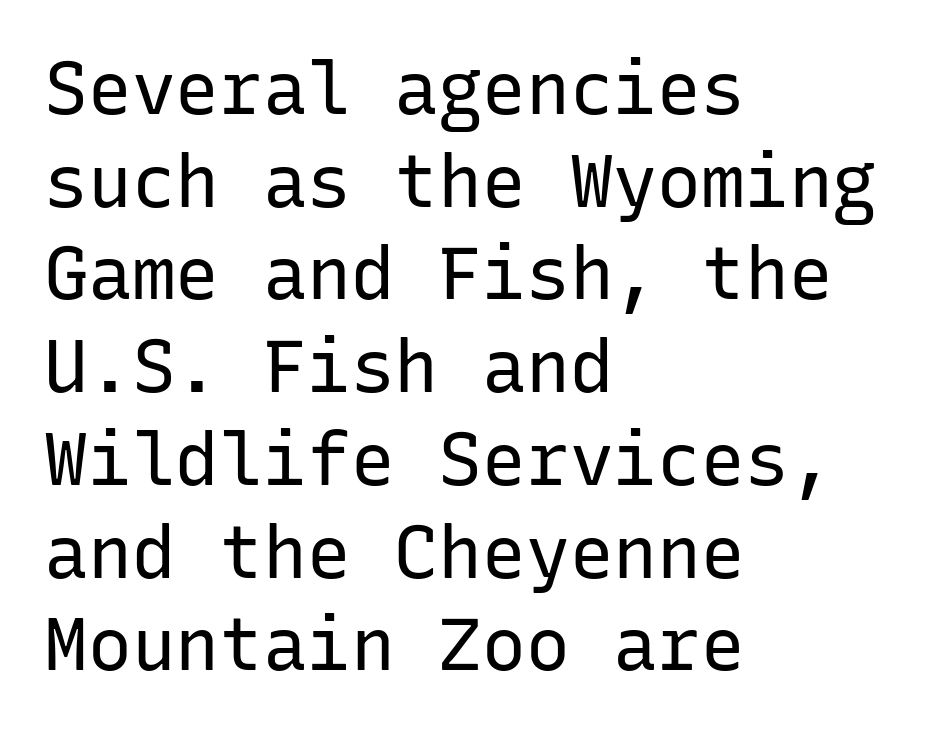
The image shows 73 px regular-weight sans-serif type, upright, monospaced; set left-aligned, normal line spacing (1.27x), normal letter spacing, not underlined; low stroke contrast and a medium x-height.
